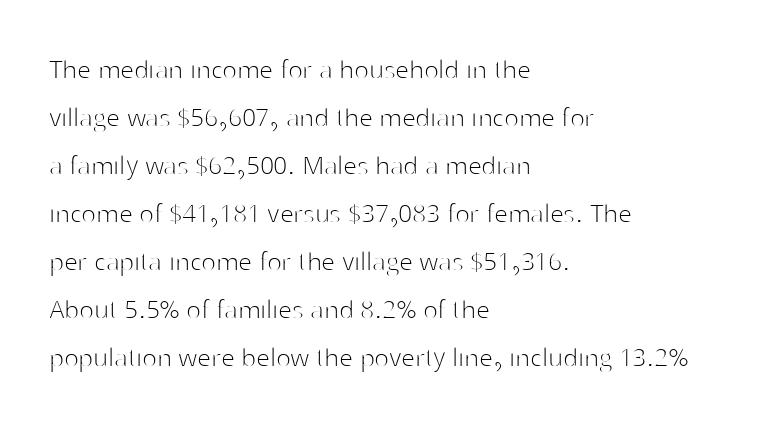
Q: Is the text bold? A: No.
Q: Is the text italic (slanted)? A: No, it is upright.
Q: Is the typeface a serif or a sans-serif typeface? A: Sans-serif.
Q: Is the text underlined? A: No.
Q: How is the paragraph aligned? A: Left-aligned.
Q: Is the spacing between letters normal or unusually wide? A: Normal.
Q: Is the spacing between lines tight, normal or loose? A: Normal.
Q: Width (condensed, normal, or wide)? A: Normal.
Q: Stroke contrast? A: High.
Q: x-height? A: Medium.
Q: Monospaced? A: No.
